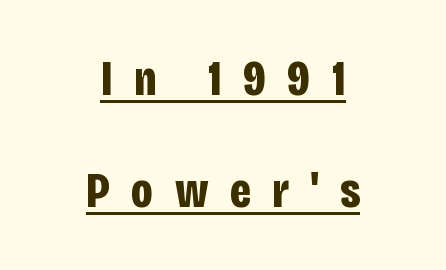
Q: Is the text bold? A: Yes.
Q: Is the text italic (slanted)? A: No, it is upright.
Q: Is the typeface a serif or a sans-serif typeface? A: Sans-serif.
Q: Is the text underlined? A: Yes.
Q: How is the paragraph aligned? A: Centered.
Q: Is the spacing between letters normal or unusually wide? A: Unusually wide.
Q: Is the spacing between lines tight, normal or loose? A: Loose.
Q: Width (condensed, normal, or wide)? A: Condensed.
Q: Stroke contrast? A: Low.
Q: x-height? A: Large.
Q: Monospaced? A: No.
